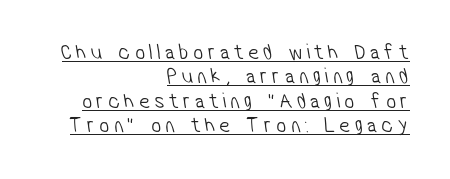
{"bold": "no", "underline": "yes", "align": "right", "line_spacing": "tight", "line_spacing_ratio": 1.11, "letter_spacing": "wide", "letter_spacing_em": 0.2, "glyph_px": 22}
